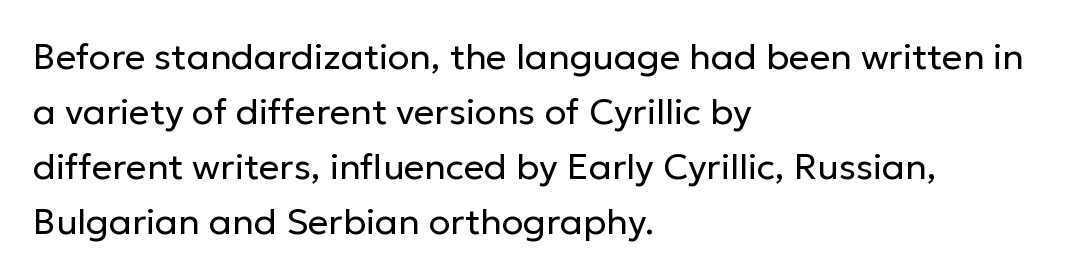
{"serif": "no", "italic": "no", "bold": "no", "weight": "regular", "width": "normal", "stroke_contrast": "low", "x_height": "medium", "monospaced": "no", "underline": "no", "align": "left", "line_spacing": "normal", "line_spacing_ratio": 1.53, "letter_spacing": "normal", "letter_spacing_em": 0.0, "glyph_px": 36}
